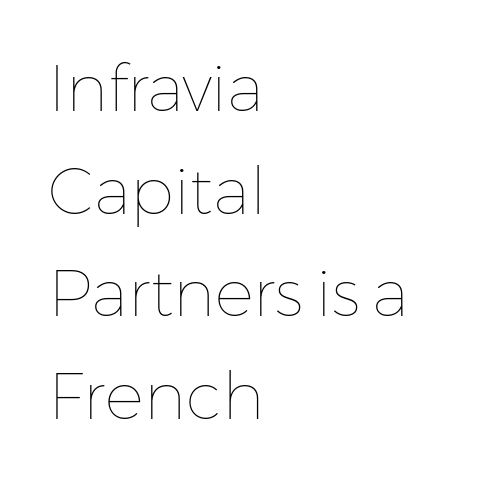
Unmarked baselines from the first word to the last. Does the copy run flush right? No — it runs flush left. No extra tracking has been applied to these lines. The weight tops out at a normal text grade.
